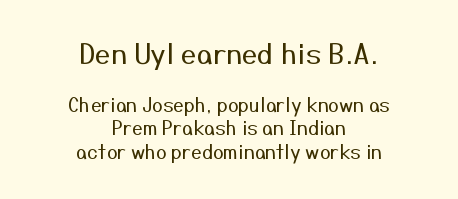
{"serif": "no", "italic": "no", "bold": "no", "weight": "regular", "width": "normal", "stroke_contrast": "medium", "x_height": "medium", "monospaced": "no", "underline": "no", "align": "center", "line_spacing_ratio": 1.23, "letter_spacing": "normal", "letter_spacing_em": 0.0, "larger_block": "first", "size_ratio": 1.47, "glyph_px": 28}
